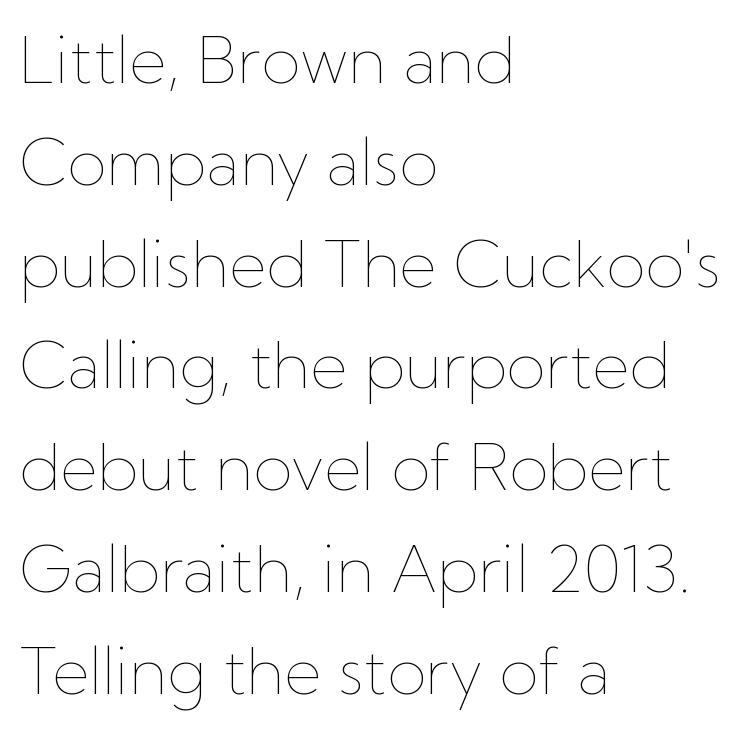
The image shows 64 px thin type, upright; set left-aligned, normal line spacing (1.59x), normal letter spacing, not underlined; low stroke contrast and a medium x-height.
